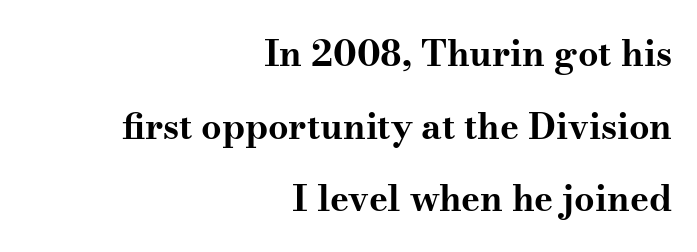
Emphasis by weight is at full strength: bold. The letters stand straight up with perfectly vertical stems. Regarding leading, the lines here are spaced well apart. This sample is right-justified, so line beginnings fall wherever the words allow. Does extra space separate the letters? No, they use regular spacing. Each row of text sits above clean, open space.
